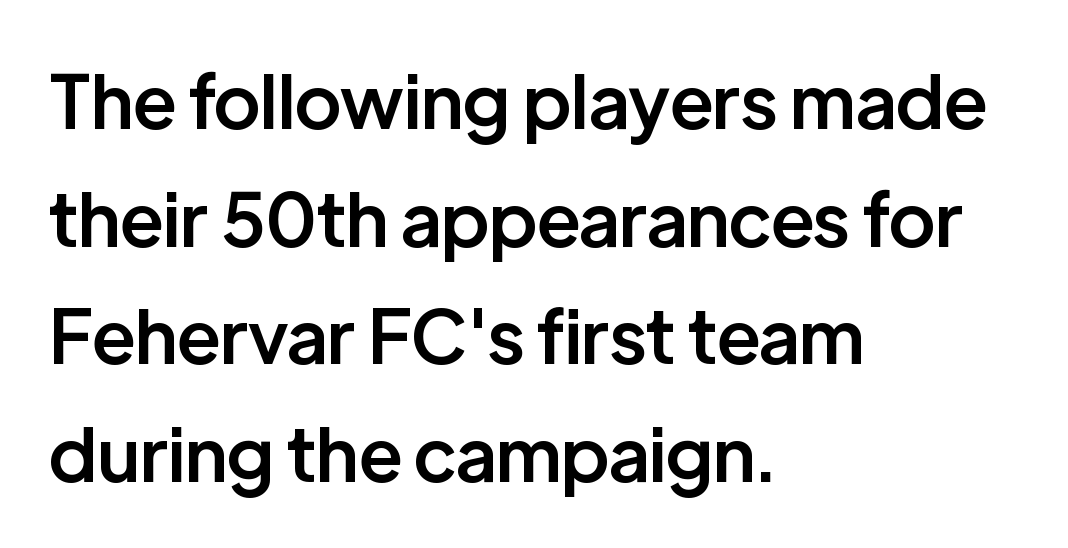
Q: Is the text bold? A: Semi-bold.
Q: Is the text italic (slanted)? A: No, it is upright.
Q: Is the typeface a serif or a sans-serif typeface? A: Sans-serif.
Q: Is the text underlined? A: No.
Q: How is the paragraph aligned? A: Left-aligned.
Q: Is the spacing between letters normal or unusually wide? A: Normal.
Q: Is the spacing between lines tight, normal or loose? A: Normal.
Q: Width (condensed, normal, or wide)? A: Normal.
Q: Stroke contrast? A: Low.
Q: x-height? A: Medium.
Q: Monospaced? A: No.
